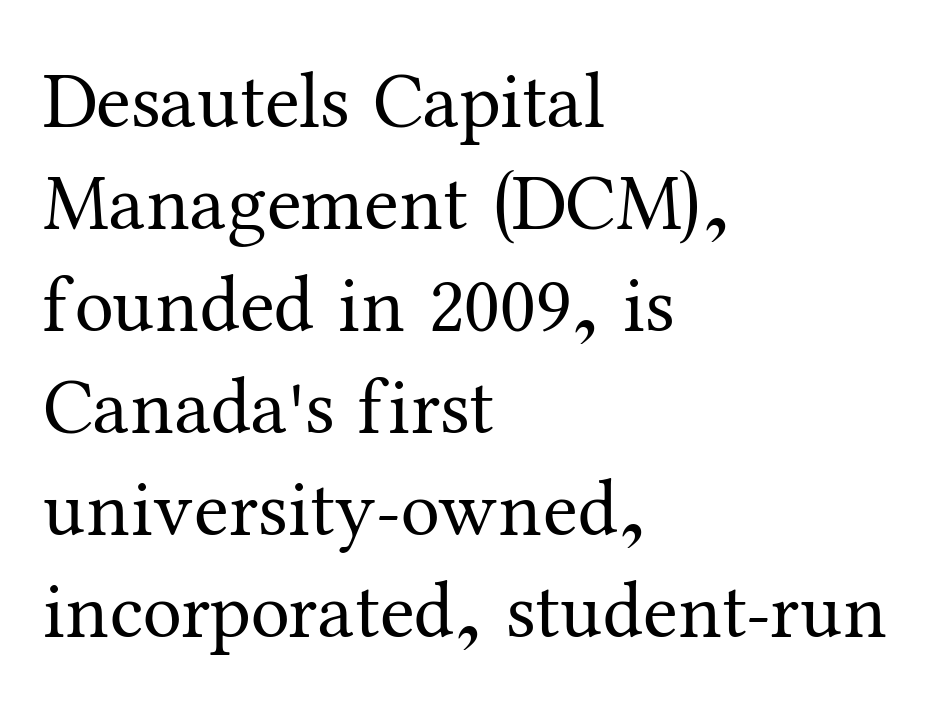
The image shows 79 px regular-weight serif type, upright; set left-aligned, normal line spacing (1.29x), normal letter spacing, not underlined; medium stroke contrast and a medium x-height.
